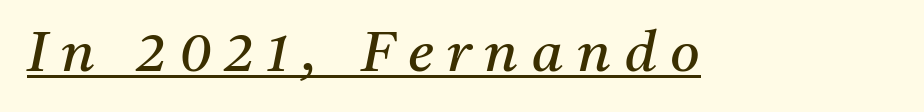
Q: Is the text bold? A: No.
Q: Is the text italic (slanted)? A: Yes, it leans right by about 11 degrees.
Q: Is the typeface a serif or a sans-serif typeface? A: Serif.
Q: Is the text underlined? A: Yes.
Q: Is the spacing between letters normal or unusually wide? A: Unusually wide.
Q: Width (condensed, normal, or wide)? A: Normal.
Q: Stroke contrast? A: Medium.
Q: x-height? A: Medium.
Q: Monospaced? A: No.
